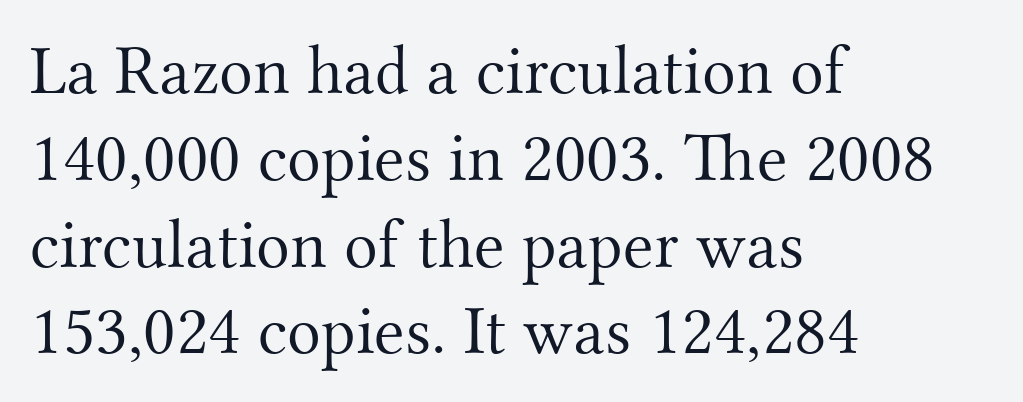
Stems here are at most as thick as an everyday book face. The paragraph has a hard left edge and a soft right edge. Classification — serif. Character widths vary here, with narrow letters taking less room than wide ones.
